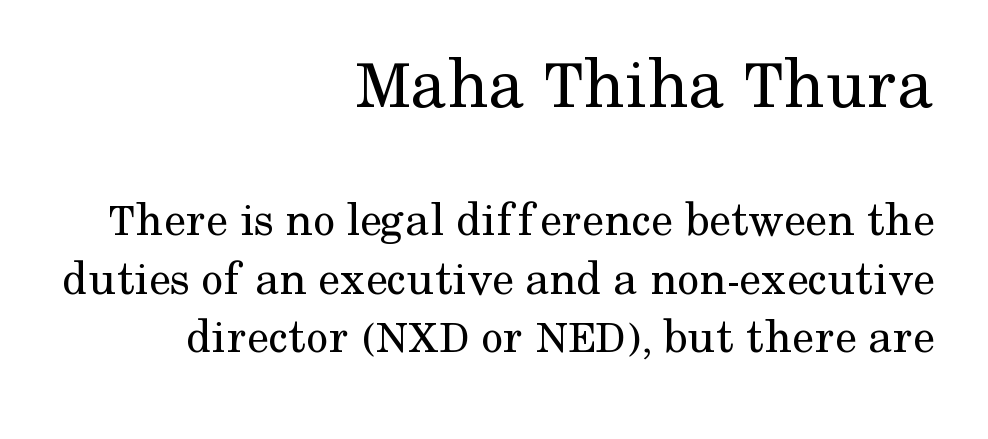
Q: Is the text bold? A: No.
Q: Is the text italic (slanted)? A: No, it is upright.
Q: Is the typeface a serif or a sans-serif typeface? A: Serif.
Q: Is the text underlined? A: No.
Q: How is the paragraph aligned? A: Right-aligned.
Q: Is the spacing between letters normal or unusually wide? A: Normal.
Q: Which block of text is set in a larger size, the first (top) or the second (bottom)? A: The first (top) one.
Q: Width (condensed, normal, or wide)? A: Normal.
Q: Stroke contrast? A: Medium.
Q: x-height? A: Medium.
Q: Monospaced? A: No.
